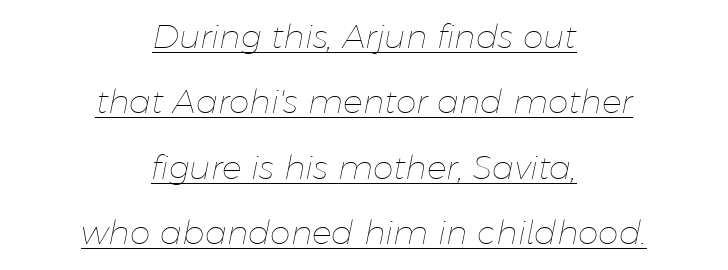
{"italic": "yes", "lean": "right", "slant_degrees": 11, "bold": "no", "weight": "thin", "width": "normal", "stroke_contrast": "low", "x_height": "medium", "monospaced": "no", "underline": "yes", "align": "center", "line_spacing": "loose", "line_spacing_ratio": 1.98, "letter_spacing": "normal", "letter_spacing_em": 0.0, "glyph_px": 33}
